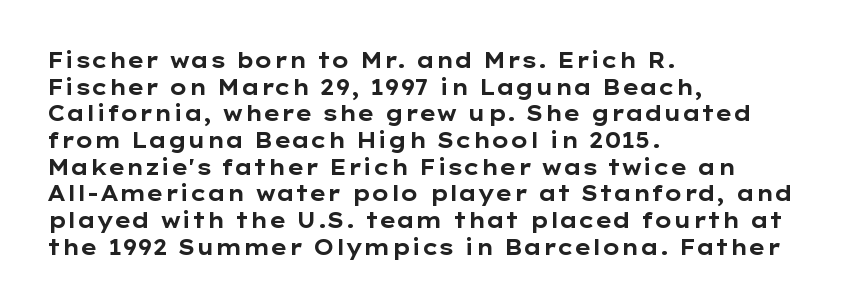
Q: Is the text bold? A: Yes.
Q: Is the text italic (slanted)? A: No, it is upright.
Q: Is the text underlined? A: No.
Q: How is the paragraph aligned? A: Left-aligned.
Q: Is the spacing between letters normal or unusually wide? A: Normal.
Q: Is the spacing between lines tight, normal or loose? A: Normal.
